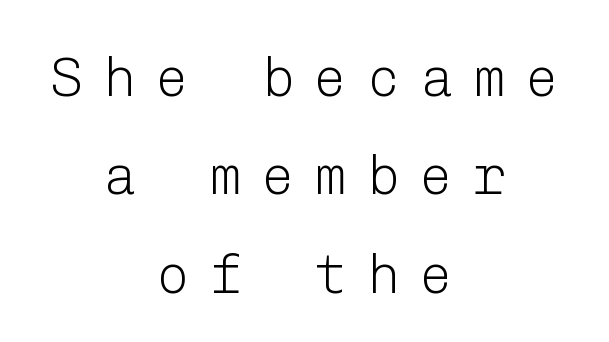
The image shows 55 px light sans-serif type, upright; set centered, line spacing 1.79x, unusually wide letter spacing (+0.36 em), not underlined; low stroke contrast and a medium x-height.
